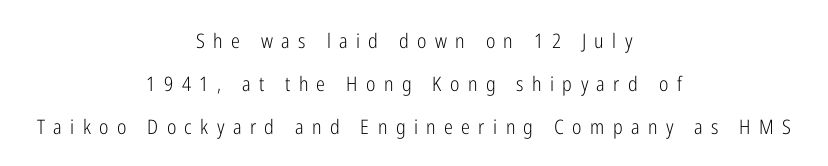
{"italic": "no", "bold": "no", "underline": "no", "align": "center", "line_spacing": "loose", "line_spacing_ratio": 2.15, "letter_spacing": "wide", "letter_spacing_em": 0.42, "glyph_px": 20}
